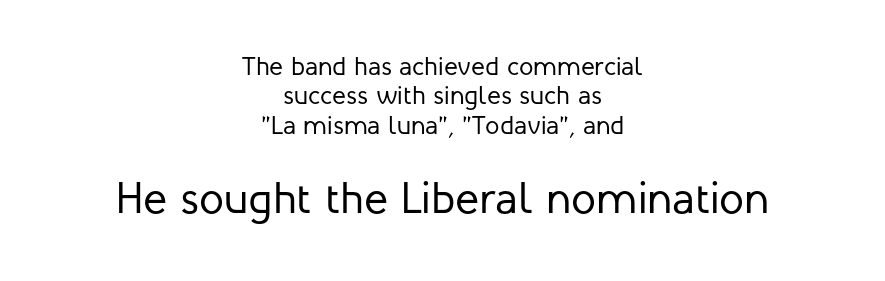
Both edges are ragged and mirror each other, which tells us the setting is centered. The lettering stays uniformly vertical, giving the passage a roman look. There is no visible air inserted between adjacent glyphs. Nothing sits at the stroke ends, so this counts as sans-serif. Ink coverage per letter is moderate at most.
